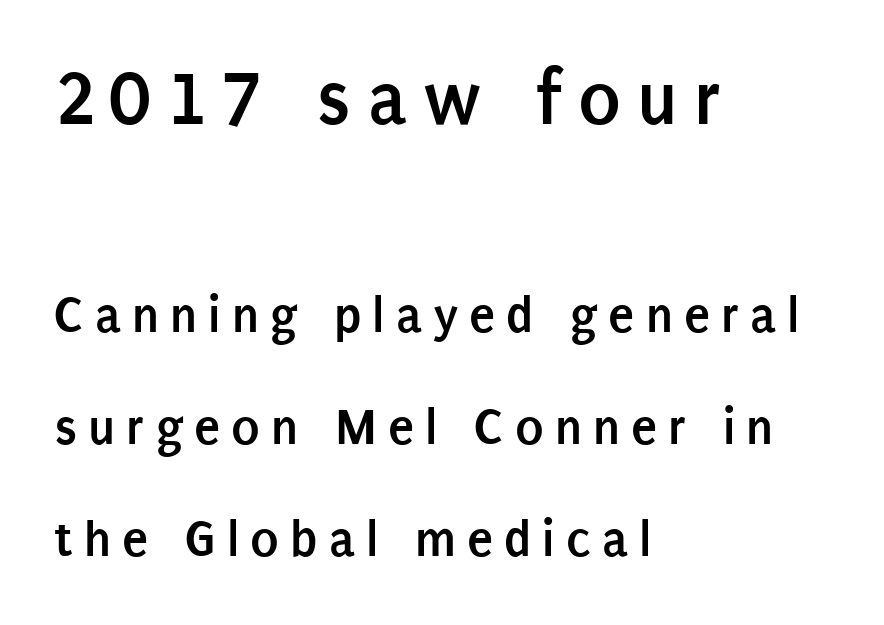
Check where the strokes stop: nothing finishes them off — pure sans. Note the varied advance widths — an 'i' is clearly narrower than an 'm'. Successive baselines arrive slowly, with a big drop between each. The type is letterspaced generously, with wide tracking. In terms of posture, this sample is upright. Does the bottom block carry the larger type? No, the top block does.
